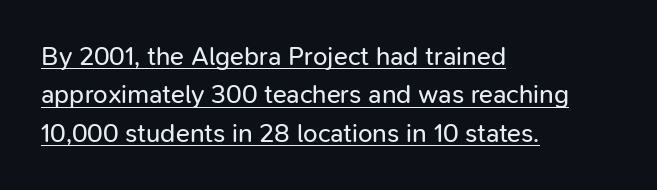
Q: Is the text bold? A: No.
Q: Is the text italic (slanted)? A: No, it is upright.
Q: Is the text underlined? A: Yes.
Q: How is the paragraph aligned? A: Left-aligned.
Q: Is the spacing between letters normal or unusually wide? A: Normal.
Q: Is the spacing between lines tight, normal or loose? A: Normal.
